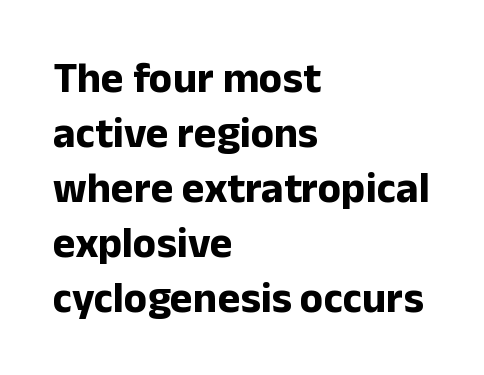
The typesetter chose a ragged-right arrangement here. The rendering uses natural spacing where letterforms have individual widths. Pretty heavy lettering here — definitely bold. The space directly below the letters is spotless. Classification — sans serif.
